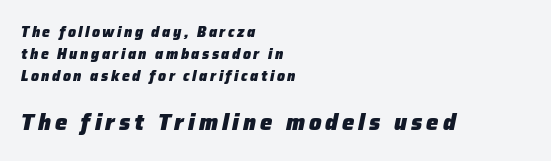
The string is rendered with underlining switched off. The text block is weighted toward the left margin, trailing off unevenly rightward. These lines were composed using italics. Scale increases going downward across the two blocks.
